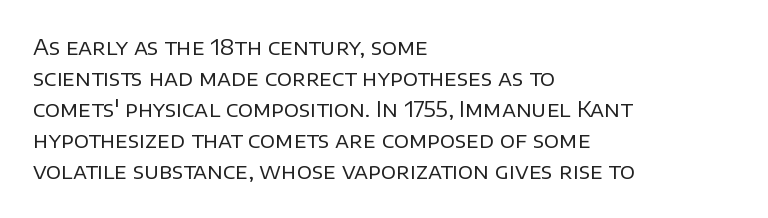
{"italic": "no", "bold": "no", "underline": "no", "align": "left", "line_spacing": "normal", "line_spacing_ratio": 1.48, "letter_spacing": "normal", "letter_spacing_em": 0.0, "glyph_px": 21}
